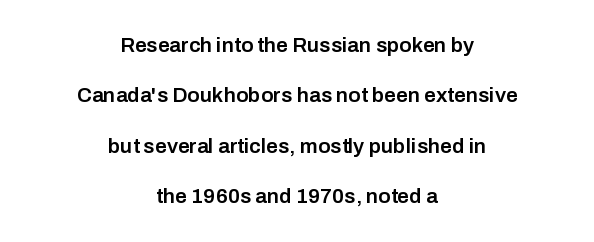
Q: Is the text bold? A: Semi-bold.
Q: Is the text italic (slanted)? A: No, it is upright.
Q: Is the text underlined? A: No.
Q: How is the paragraph aligned? A: Centered.
Q: Is the spacing between letters normal or unusually wide? A: Normal.
Q: Is the spacing between lines tight, normal or loose? A: Loose.
